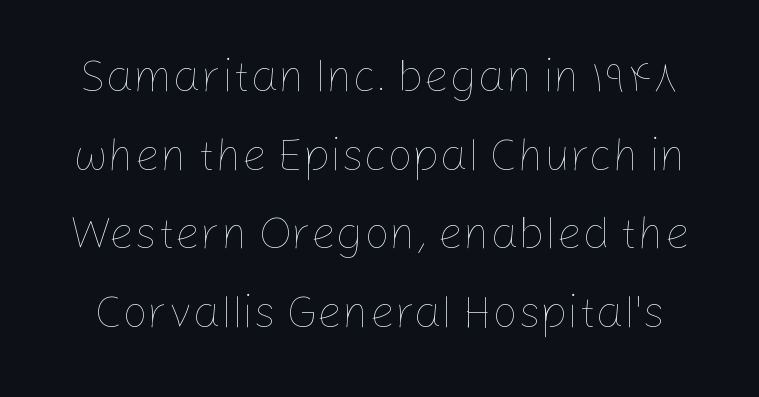
The image shows 45 px thin type, upright; set line spacing 1.75x, normal letter spacing, not underlined; low stroke contrast and a medium x-height.
